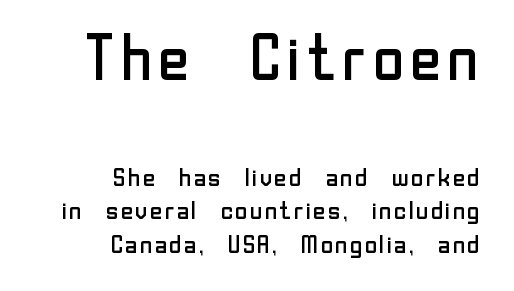
Q: Is the text bold? A: No.
Q: Is the text italic (slanted)? A: No, it is upright.
Q: Is the typeface a serif or a sans-serif typeface? A: Sans-serif.
Q: Is the text underlined? A: No.
Q: How is the paragraph aligned? A: Right-aligned.
Q: Is the spacing between letters normal or unusually wide? A: Normal.
Q: Is the spacing between lines tight, normal or loose? A: Normal.
Q: Which block of text is set in a larger size, the first (top) or the second (bottom)? A: The first (top) one.
Q: Width (condensed, normal, or wide)? A: Normal.
Q: Stroke contrast? A: Low.
Q: x-height? A: Medium.
Q: Monospaced? A: No.
